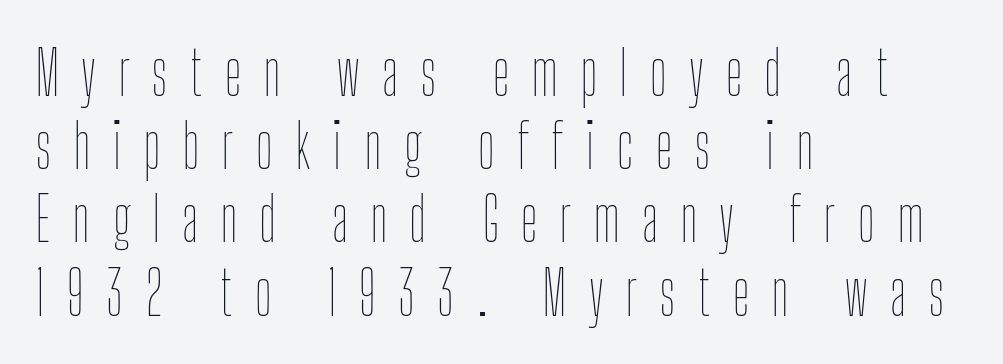
Inter-character spacing is expanded well beyond the font's built-in metrics. Proportional: the letters do not fall into vertical columns. The typography opts for an upright posture over an oblique one. Is this a heavy cut? Hardly; it is regular or lighter. Every row of glyphs begins at an identical x-position on the left.
